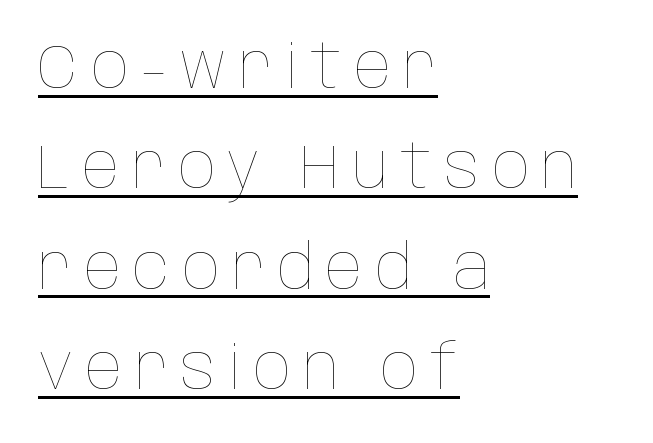
{"italic": "no", "bold": "no", "weight": "thin", "width": "condensed", "stroke_contrast": "low", "x_height": "large", "monospaced": "no", "underline": "yes", "align": "left", "line_spacing": "normal", "line_spacing_ratio": 1.62, "glyph_px": 62}
